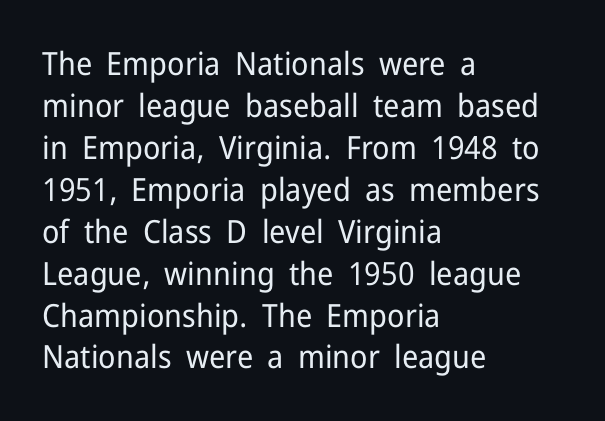
Stroke thickness stays within the range of a standard reading face or lighter. The lines are quadded left. Note the varied advance widths — an 'i' is clearly narrower than an 'm'. A clean baseline with only descenders dipping below it.
